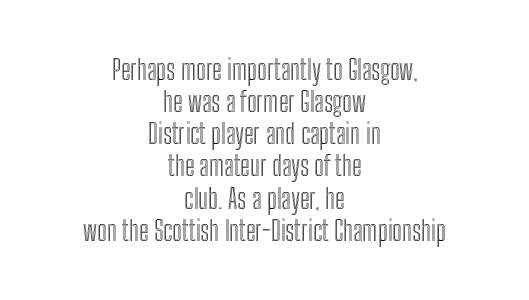
{"italic": "no", "underline": "no", "align": "center", "line_spacing_ratio": 1.19, "letter_spacing": "normal", "letter_spacing_em": 0.0, "glyph_px": 27}
